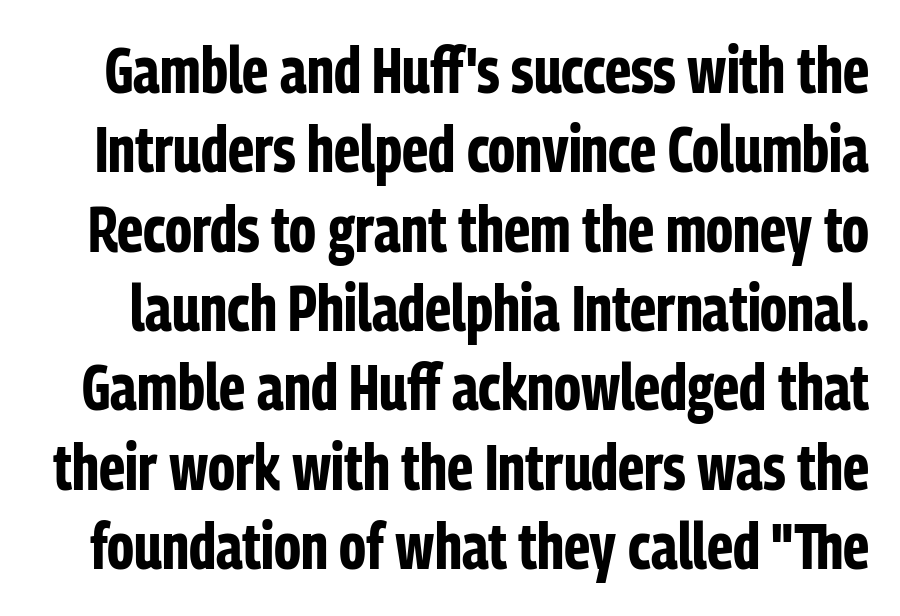
Q: Is the text bold? A: Yes.
Q: Is the text italic (slanted)? A: No, it is upright.
Q: Is the typeface a serif or a sans-serif typeface? A: Sans-serif.
Q: Is the text underlined? A: No.
Q: Is the spacing between letters normal or unusually wide? A: Normal.
Q: Width (condensed, normal, or wide)? A: Condensed.
Q: Stroke contrast? A: Low.
Q: x-height? A: Medium.
Q: Monospaced? A: No.
